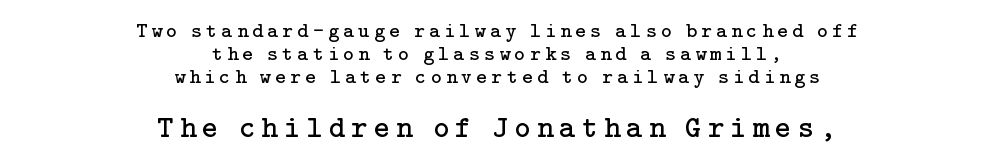
The line-height multiplier appears low, near solid setting. Stems here are at most as thick as an everyday book face. If you squint, the bottom block still reads clearly — it's the larger of the two. The compositor balanced each line on the midline.
